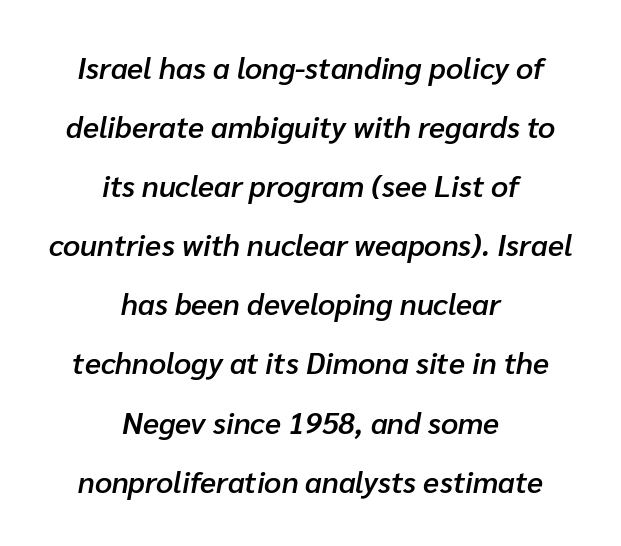
The image shows 30 px semibold type, italic (leaning right); set centered, loose line spacing (1.97x), normal letter spacing, not underlined; low stroke contrast and a medium x-height.
